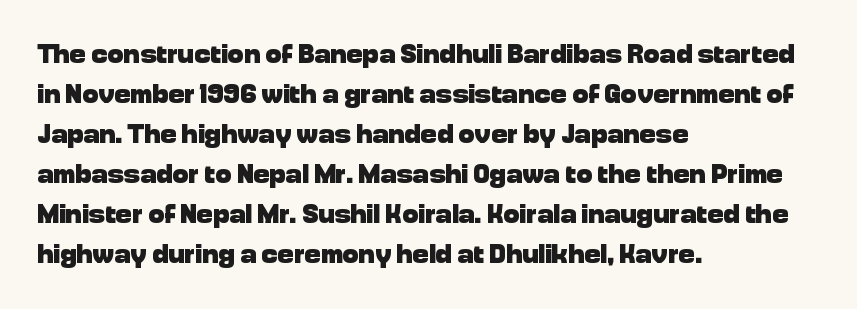
Q: Is the text bold? A: Yes.
Q: Is the text italic (slanted)? A: No, it is upright.
Q: Is the text underlined? A: No.
Q: How is the paragraph aligned? A: Left-aligned.
Q: Is the spacing between letters normal or unusually wide? A: Normal.
Q: Is the spacing between lines tight, normal or loose? A: Normal.
